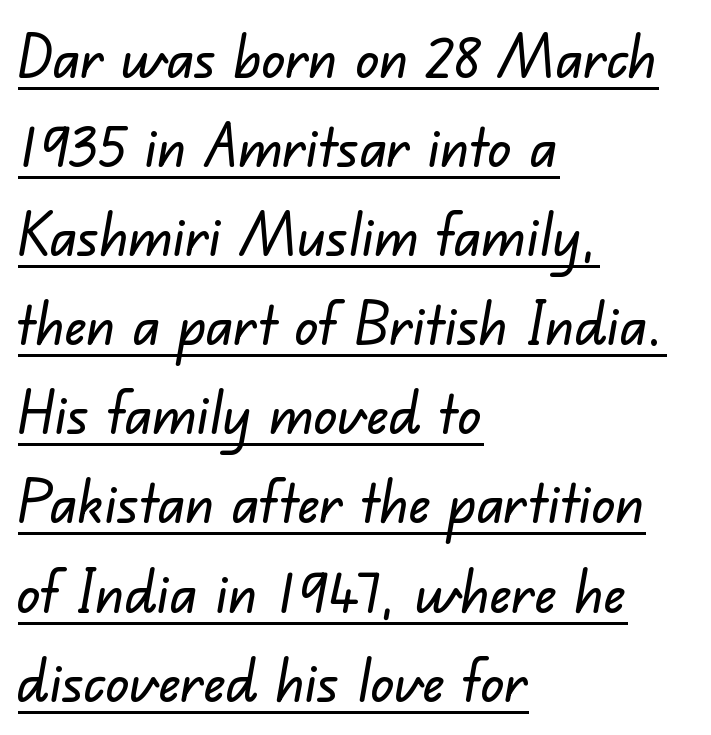
The image shows 59 px sans-serif type; set left-aligned, normal line spacing (1.51x), normal letter spacing, underlined; low stroke contrast and a small x-height.
